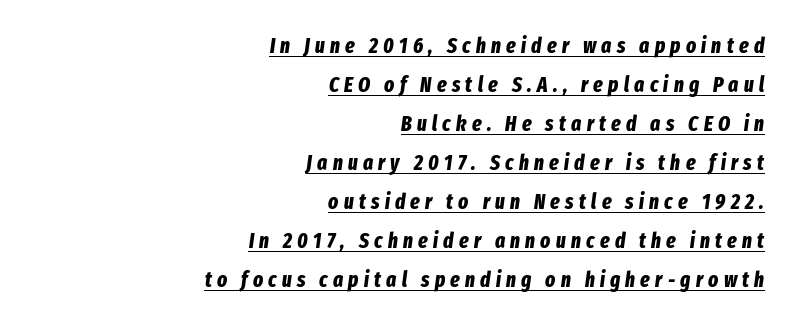
Emphasis-style slanted type is in use. Beneath each row of characters lies a ruled line. Heft: maximum for text — a bold. Someone cranked the tracking dial way up on this one.
